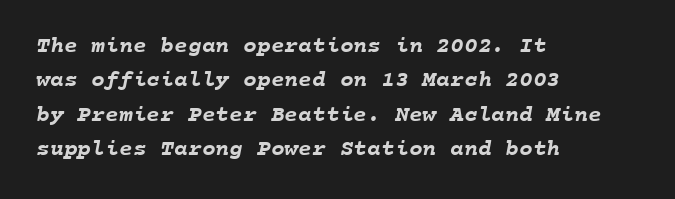
Spacing between characters is what you'd get straight out of the box. This sample is left-justified, so line endings fall wherever the words run out. Honestly, there is no underline to notice here at all. This is heavy type, rendered in bold. Line spacing here is normal.
